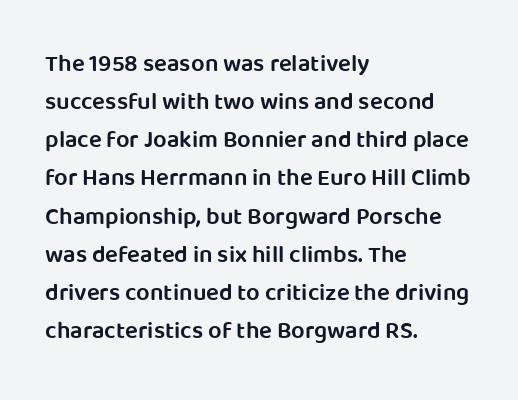
{"italic": "no", "bold": "semi", "underline": "no", "align": "left", "line_spacing": "normal", "line_spacing_ratio": 1.59, "letter_spacing": "normal", "letter_spacing_em": 0.0, "glyph_px": 24}
